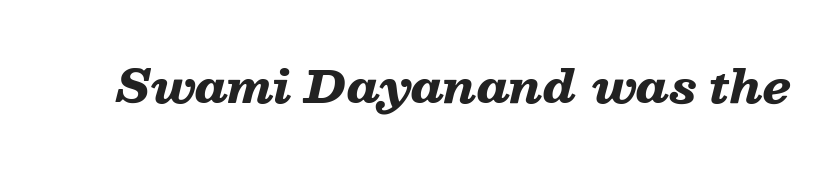
The image shows 45 px heavy, wide type, italic (leaning right); set normal letter spacing, not underlined; low stroke contrast and a medium x-height.
